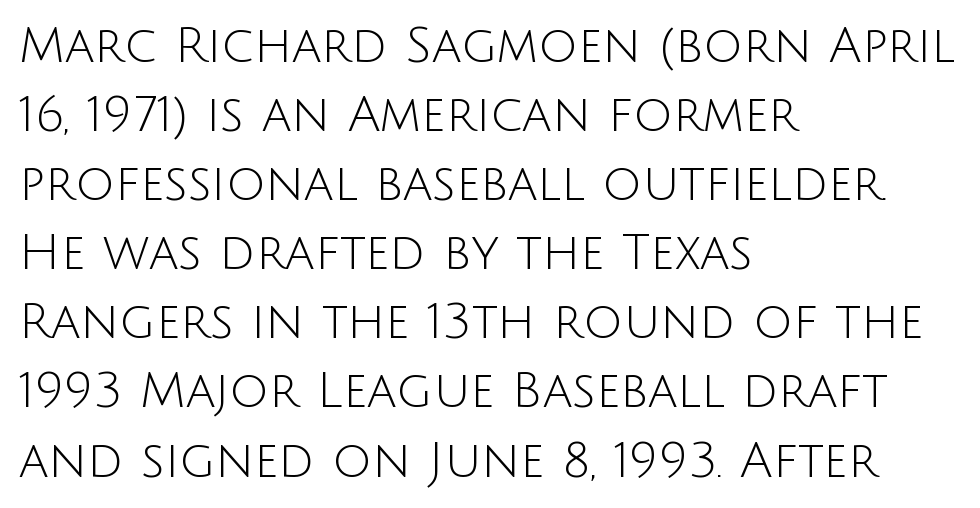
{"serif": "no", "italic": "no", "bold": "no", "weight": "light", "width": "normal", "stroke_contrast": "low", "x_height": "large", "monospaced": "no", "underline": "no", "align": "left", "line_spacing": "normal", "line_spacing_ratio": 1.41, "letter_spacing": "normal", "letter_spacing_em": 0.0, "glyph_px": 49}
